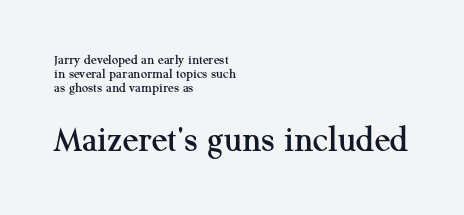
The image shows 37 px serif type, upright; set left-aligned, tight line spacing (0.99x), normal letter spacing, not underlined; the second (bottom) block is 2.64x larger; medium stroke contrast and a medium x-height.
